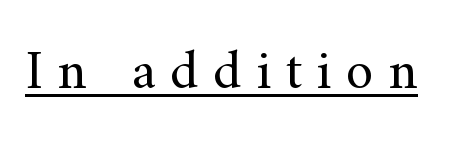
The image shows 56 px regular-weight serif type, upright; set unusually wide letter spacing (+0.26 em), underlined; medium stroke contrast and a small x-height.
